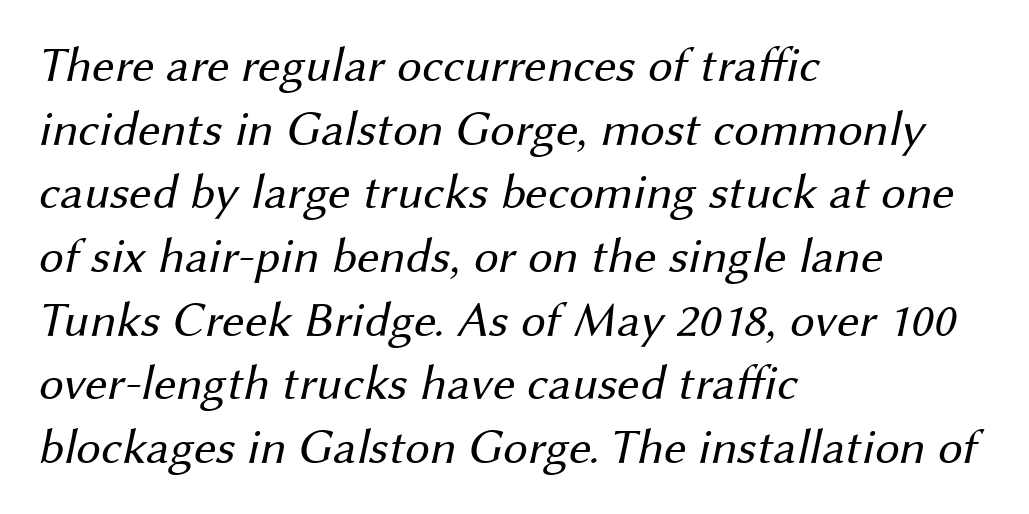
The image shows 49 px regular-weight sans-serif type; set left-aligned, normal line spacing (1.3x), normal letter spacing, not underlined; medium stroke contrast and a medium x-height.
